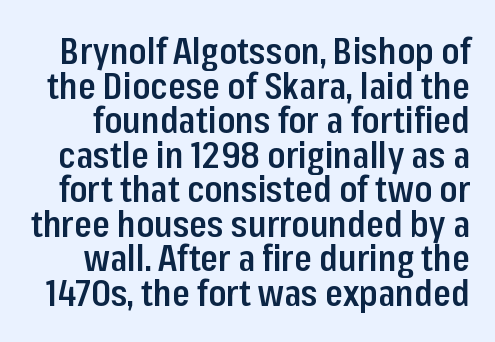
Looks like regular typesetting: each glyph gets only the width it needs. Summary of vertical rhythm: compact, with narrow interline spacing. This sample uses a sans-serif face. Stems and bowls a touch heavier than normal — semibold.
